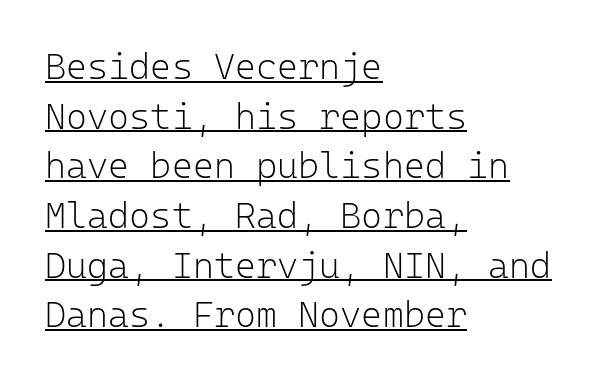
Nothing sits at the stroke ends, so this counts as sans-serif. The paragraph has a hard left edge and a soft right edge. The cut favours lightness, reaching ordinary text weight at its darkest. Vertical strokes here are truly vertical. The glyphs are accompanied by a horizontal stroke just below them. There is no visible air inserted between adjacent glyphs.
